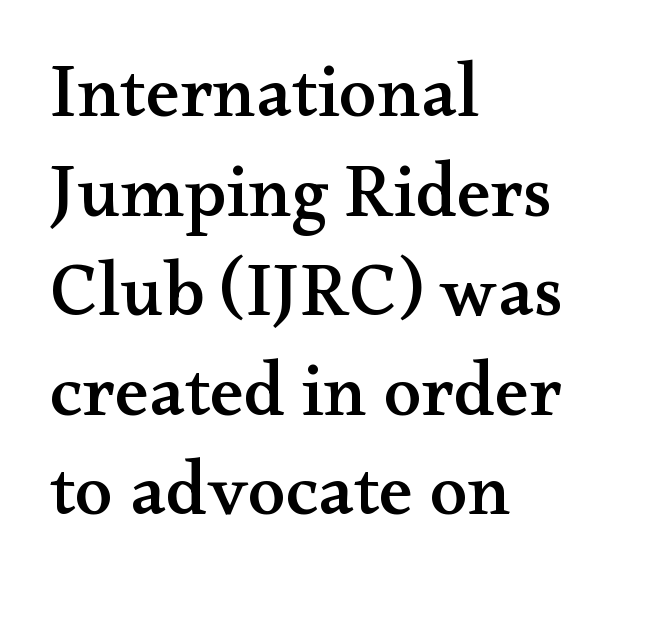
The rendering uses a moderate line-height, typical for paragraphs. Tracking here is standard; glyphs follow each other at the usual distance. The face used here is seriffed, in the tradition of book romans. The passage is arranged the way most books set body copy — flush left. If you drew a line through each stem, it would be perfectly vertical. Rule under the text: the space is simply empty.
